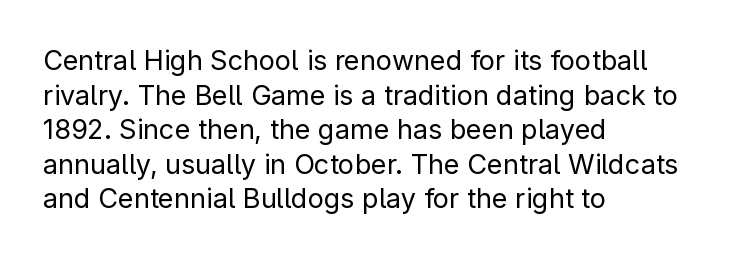
{"italic": "no", "bold": "no", "underline": "no", "align": "left", "line_spacing": "normal", "line_spacing_ratio": 1.28, "letter_spacing": "normal", "letter_spacing_em": 0.0, "glyph_px": 27}
